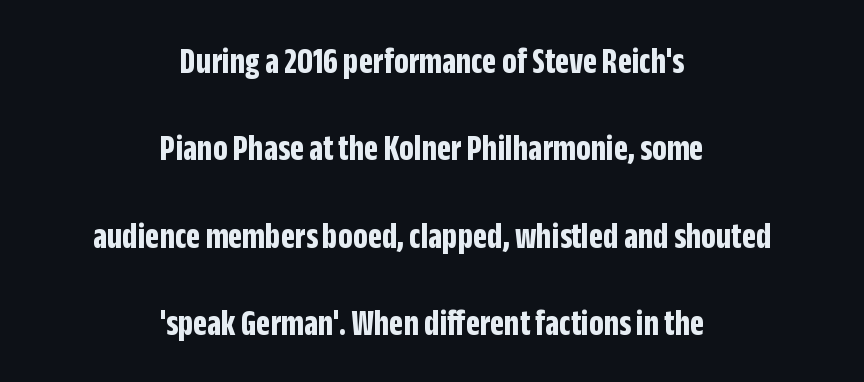
Both edges are ragged and mirror each other, which tells us the setting is centered. The face used here has the dense, thick strokes of a bold. The rendering uses natural spacing where letterforms have individual widths. A typesetter would label this face a sans.
